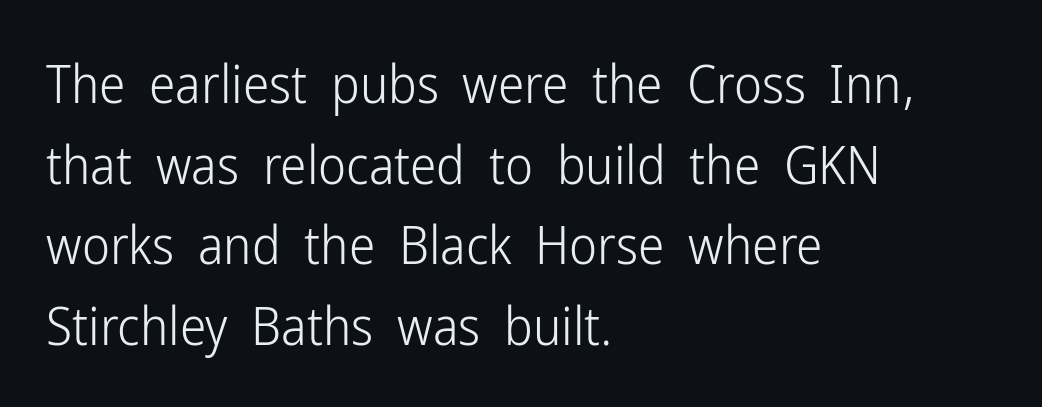
The image shows 53 px light, condensed sans-serif type, upright; set left-aligned, normal line spacing (1.52x), normal letter spacing, not underlined; low stroke contrast and a medium x-height.
